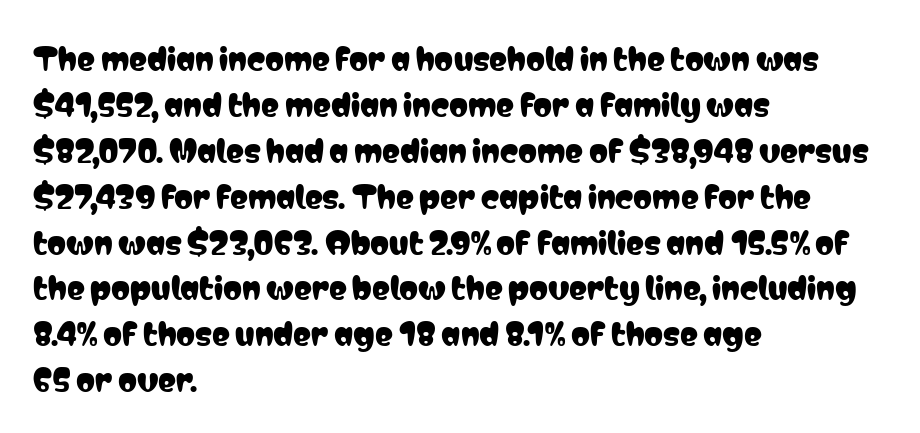
{"serif": "no", "italic": "no", "width": "condensed", "stroke_contrast": "low", "x_height": "medium", "monospaced": "no", "underline": "no", "align": "left", "line_spacing": "normal", "line_spacing_ratio": 1.53, "letter_spacing": "normal", "letter_spacing_em": 0.0, "glyph_px": 30}
